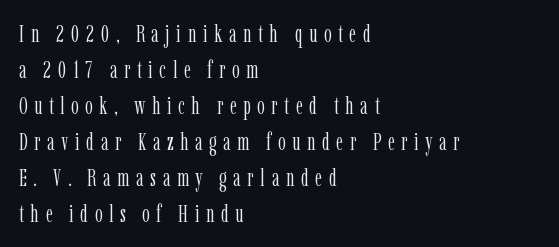
A student would call this left alignment; a typographer would say flush left, rag right. Is the stroke heavy? The answer is a plain regular-or-lighter. Horizontal bands of white between lines are of average thickness. Style check: upright.
